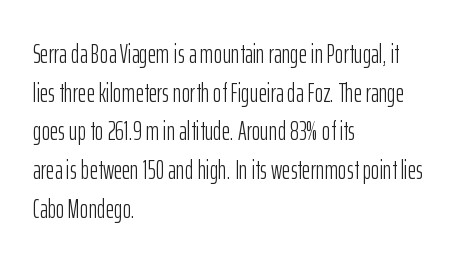
The image shows 26 px text type, upright; set left-aligned, normal line spacing (1.49x), normal letter spacing, not underlined.
